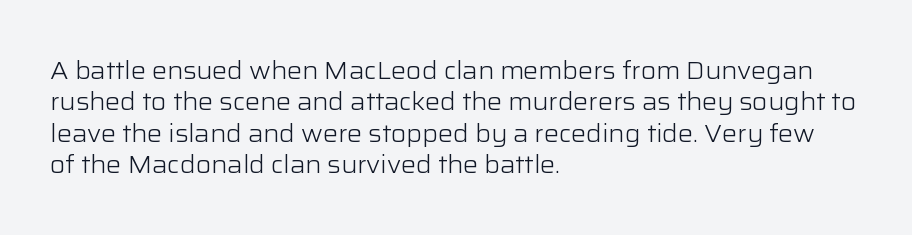
The image shows 25 px text type, upright; set left-aligned, normal line spacing (1.26x), normal letter spacing, not underlined.
